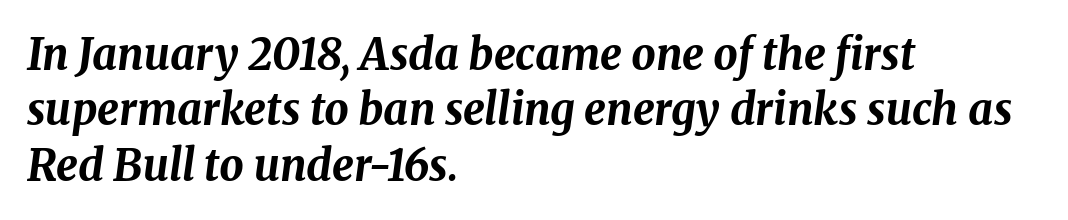
The image shows 43 px bold type, italic (leaning right); set left-aligned, normal line spacing (1.29x), normal letter spacing, not underlined; medium stroke contrast and a medium x-height.
